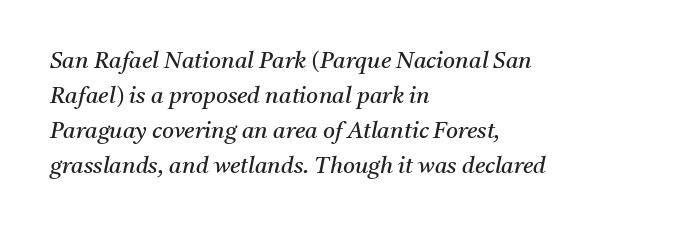
Q: Is the text bold? A: No.
Q: Is the text italic (slanted)? A: Yes, it leans right by about 11 degrees.
Q: Is the text underlined? A: No.
Q: How is the paragraph aligned? A: Left-aligned.
Q: Is the spacing between letters normal or unusually wide? A: Normal.
Q: Is the spacing between lines tight, normal or loose? A: Normal.
